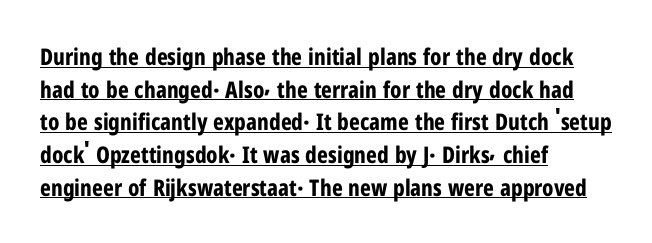
{"italic": "no", "bold": "yes", "underline": "yes", "align": "left", "line_spacing": "normal", "line_spacing_ratio": 1.42, "letter_spacing": "normal", "letter_spacing_em": 0.0, "glyph_px": 23}
